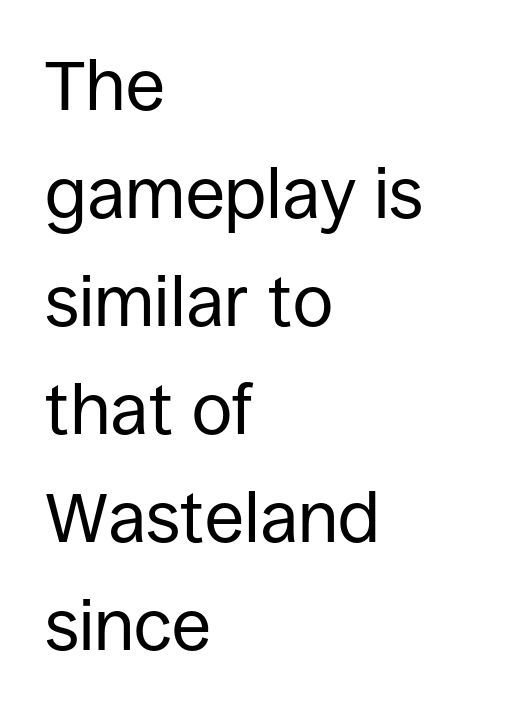
Nothing sits at the stroke ends, so this counts as sans-serif. Ink coverage per letter is moderate at most. The letters sit at their default tracking, neither squeezed nor spread. You could not count columns in this text — the font is proportionally spaced. Nobody drew a line under any word here.
